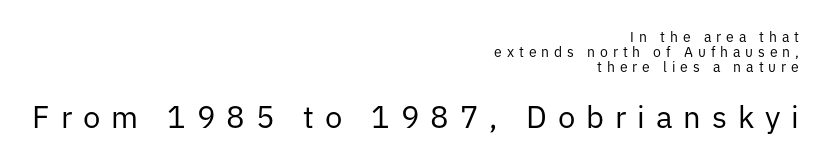
{"serif": "no", "italic": "no", "bold": "no", "weight": "regular", "width": "normal", "stroke_contrast": "low", "x_height": "medium", "monospaced": "no", "underline": "no", "align": "right", "line_spacing": "tight", "line_spacing_ratio": 1.06, "letter_spacing": "wide", "letter_spacing_em": 0.35, "larger_block": "second", "size_ratio": 2.21, "glyph_px": 31}
